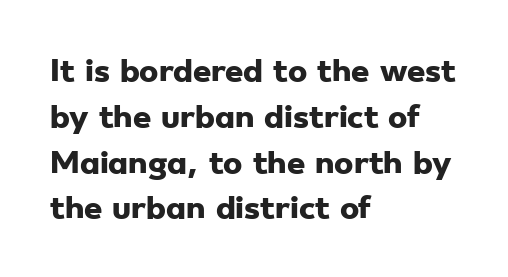
The passage shown has conventional tracking throughout. Serif or sans? Sans — the stroke terminals are bare. Is this a fixed-width face? No — the glyphs have proportional, varying widths. Decoration check: the copy has no underline.
